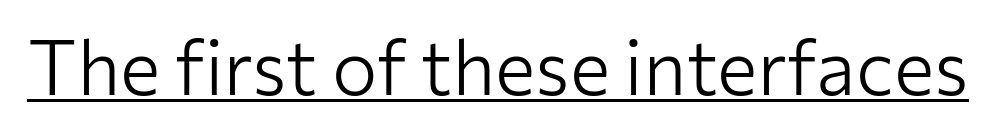
Q: Is the text bold? A: No.
Q: Is the text italic (slanted)? A: No, it is upright.
Q: Is the typeface a serif or a sans-serif typeface? A: Sans-serif.
Q: Is the text underlined? A: Yes.
Q: Is the spacing between letters normal or unusually wide? A: Normal.
Q: Width (condensed, normal, or wide)? A: Normal.
Q: Stroke contrast? A: Low.
Q: x-height? A: Medium.
Q: Monospaced? A: No.
